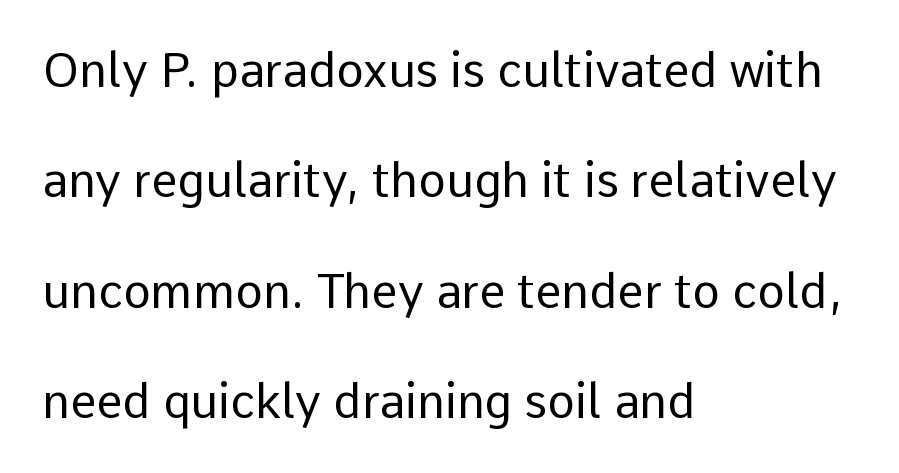
Q: Is the text bold? A: No.
Q: Is the text italic (slanted)? A: No, it is upright.
Q: Is the typeface a serif or a sans-serif typeface? A: Sans-serif.
Q: Is the text underlined? A: No.
Q: How is the paragraph aligned? A: Left-aligned.
Q: Is the spacing between letters normal or unusually wide? A: Normal.
Q: Is the spacing between lines tight, normal or loose? A: Loose.
Q: Width (condensed, normal, or wide)? A: Normal.
Q: Stroke contrast? A: Low.
Q: x-height? A: Medium.
Q: Monospaced? A: No.
